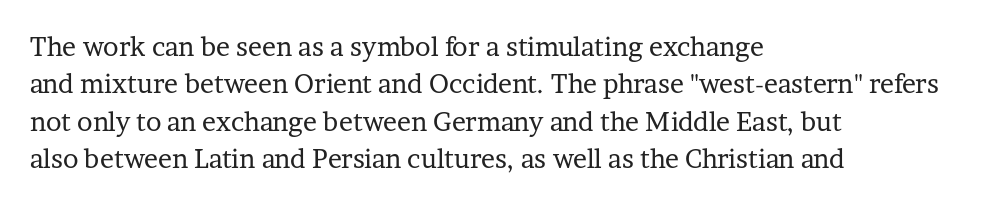
Q: Is the text bold? A: No.
Q: Is the text italic (slanted)? A: No, it is upright.
Q: Is the text underlined? A: No.
Q: How is the paragraph aligned? A: Left-aligned.
Q: Is the spacing between letters normal or unusually wide? A: Normal.
Q: Is the spacing between lines tight, normal or loose? A: Normal.
